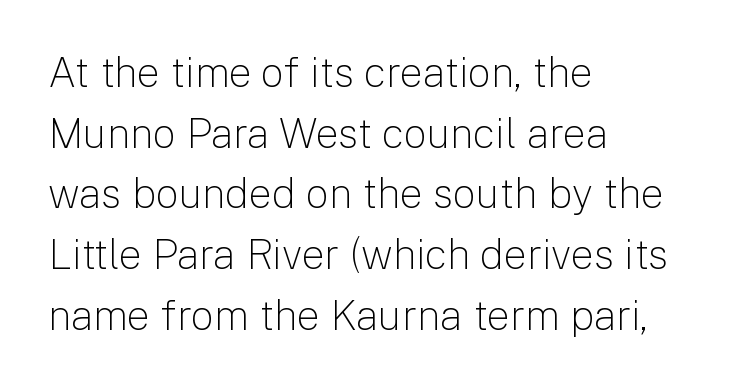
{"serif": "no", "italic": "no", "bold": "no", "weight": "light", "width": "normal", "stroke_contrast": "low", "x_height": "medium", "monospaced": "no", "underline": "no", "align": "left", "line_spacing": "normal", "line_spacing_ratio": 1.48, "letter_spacing": "normal", "letter_spacing_em": 0.0, "glyph_px": 41}
